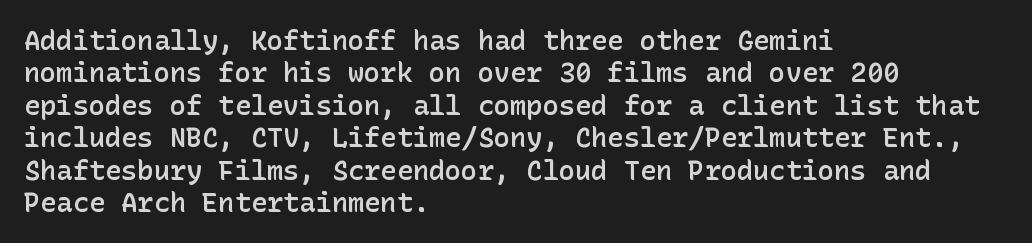
The image shows 27 px text type, upright; set left-aligned, line spacing 1.2x, normal letter spacing, not underlined.
